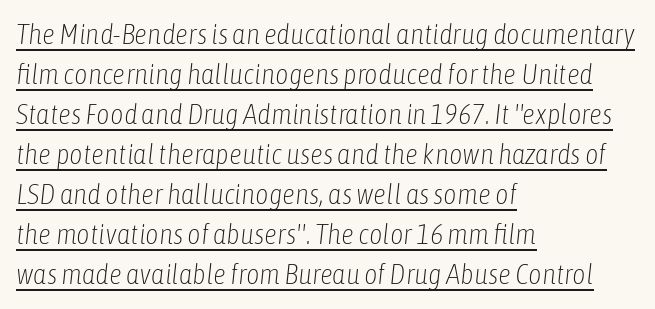
This sample has the flowing, uneven cadence of proportional lettering. Vertically, the passage feels balanced, rows spaced as you'd expect. The axis of the letterforms is tilted away from vertical. A typesetter would call this zero additional tracking.
